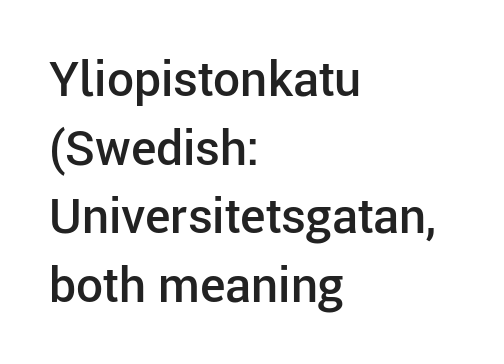
{"serif": "no", "italic": "no", "bold": "semi", "weight": "semibold", "width": "normal", "stroke_contrast": "low", "x_height": "medium", "monospaced": "no", "underline": "no", "align": "left", "line_spacing": "normal", "line_spacing_ratio": 1.43, "letter_spacing": "normal", "letter_spacing_em": 0.0, "glyph_px": 48}
